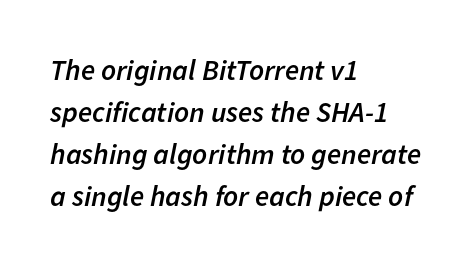
{"italic": "yes", "lean": "right", "slant_degrees": 11, "bold": "semi", "weight": "semibold", "width": "normal", "stroke_contrast": "low", "x_height": "medium", "monospaced": "no", "underline": "no", "align": "left", "line_spacing": "normal", "line_spacing_ratio": 1.45, "letter_spacing": "normal", "letter_spacing_em": 0.0, "glyph_px": 29}
